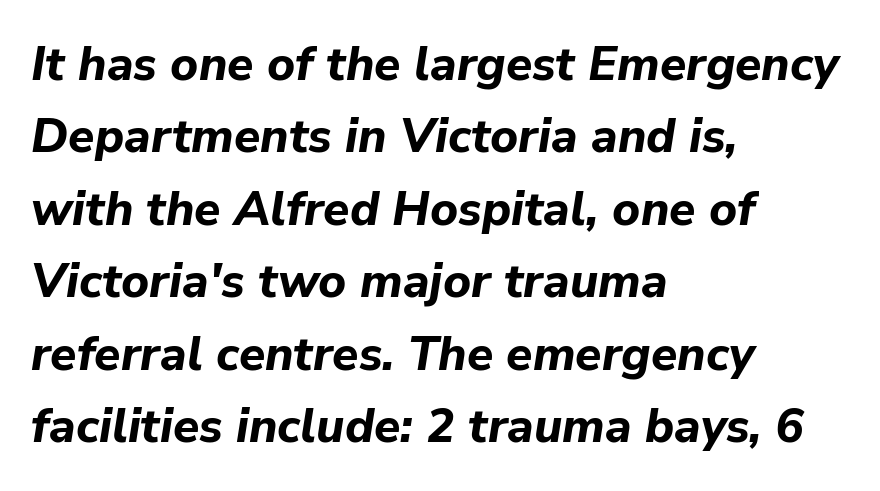
The image shows 48 px bold type, italic (leaning right); set left-aligned, normal line spacing (1.51x), normal letter spacing, not underlined; low stroke contrast and a medium x-height.
